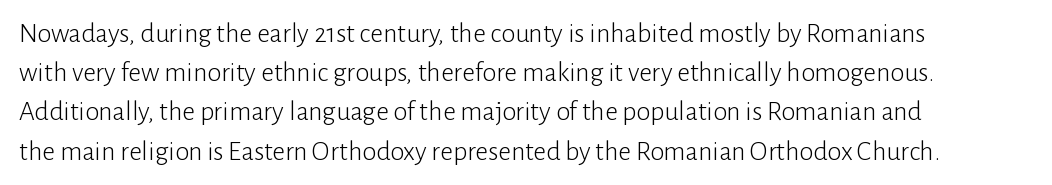
The characters display no serif detailing; their extremities are plain. Quick note: underline off. No italicization has been applied; the sample stays upright. The block of text has a typical density, with ordinary space between rows. The characters are drawn with everyday or finer stroke widths. Nobody touched the tracking dial on this one.
